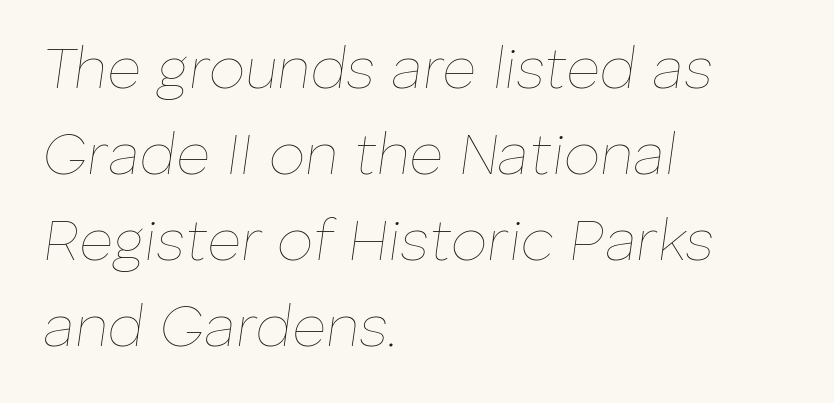
Inter-character spacing is left at the font's built-in metrics. Spacing verdict: proportional, widths tailored to each character. The setting favours the left margin, as ordinary paragraphs usually do. Unbolded letterforms with no extra heft. Lines of text with bare space underneath.
